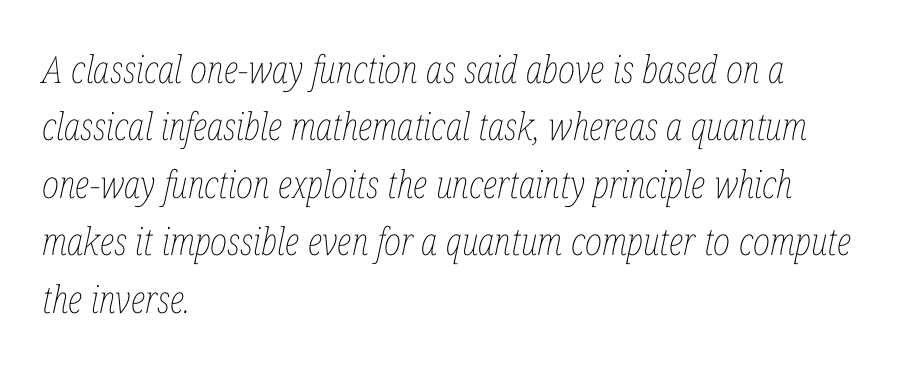
The image shows 38 px thin, condensed type, italic (leaning right); set left-aligned, normal line spacing (1.51x), normal letter spacing, not underlined; low stroke contrast and a medium x-height.
